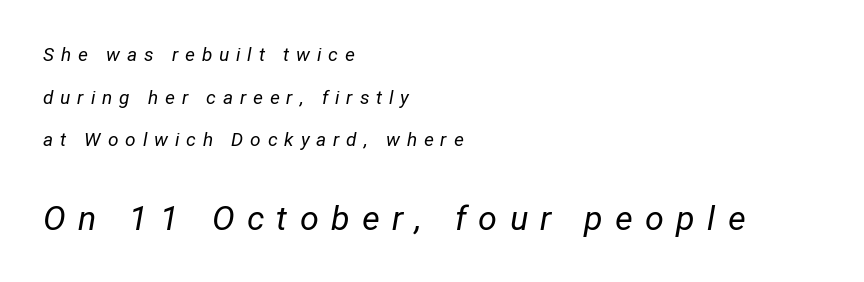
Q: Is the text bold? A: No.
Q: Is the text italic (slanted)? A: Yes, it leans right by about 12 degrees.
Q: Is the text underlined? A: No.
Q: How is the paragraph aligned? A: Left-aligned.
Q: Is the spacing between letters normal or unusually wide? A: Unusually wide.
Q: Is the spacing between lines tight, normal or loose? A: Loose.
Q: Which block of text is set in a larger size, the first (top) or the second (bottom)? A: The second (bottom) one.
Q: Width (condensed, normal, or wide)? A: Normal.
Q: Stroke contrast? A: Low.
Q: x-height? A: Medium.
Q: Monospaced? A: No.
